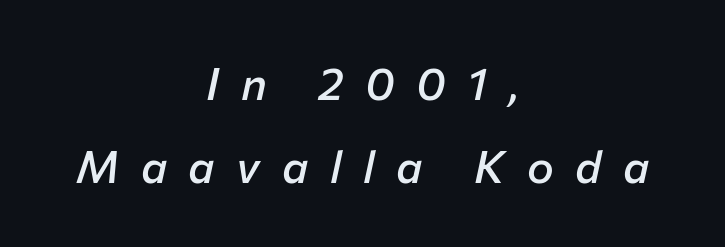
Q: Is the text bold? A: Semi-bold.
Q: Is the text italic (slanted)? A: Yes, it leans right by about 12 degrees.
Q: Is the text underlined? A: No.
Q: How is the paragraph aligned? A: Centered.
Q: Is the spacing between letters normal or unusually wide? A: Unusually wide.
Q: Width (condensed, normal, or wide)? A: Normal.
Q: Stroke contrast? A: Low.
Q: x-height? A: Medium.
Q: Monospaced? A: No.
